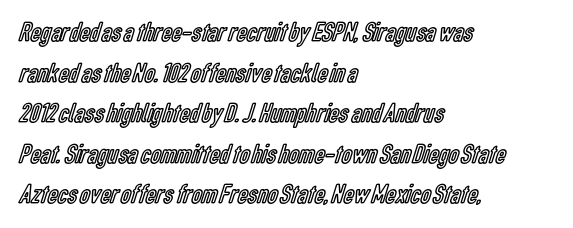
{"width": "condensed", "x_height": "medium", "monospaced": "no", "underline": "no", "align": "left", "line_spacing": "normal", "line_spacing_ratio": 1.45, "letter_spacing": "normal", "letter_spacing_em": 0.0, "glyph_px": 28}
